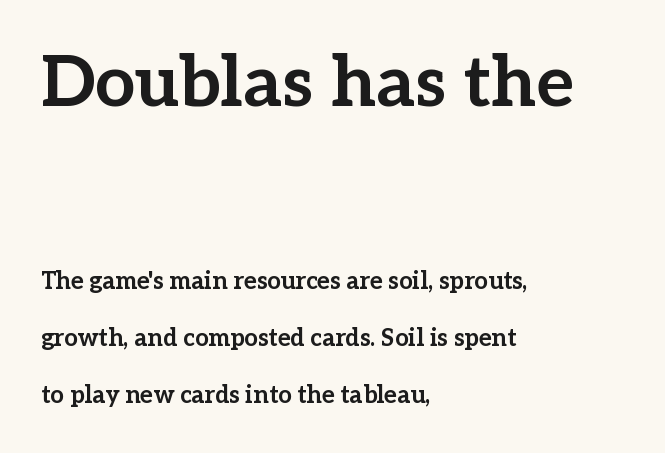
Look at the tracking — it's just the regular setting, nothing added. Ascenders rise straight up at ninety degrees. Strong, thick strokes mark this as bold type. This sample has the flowing, uneven cadence of proportional lettering.
